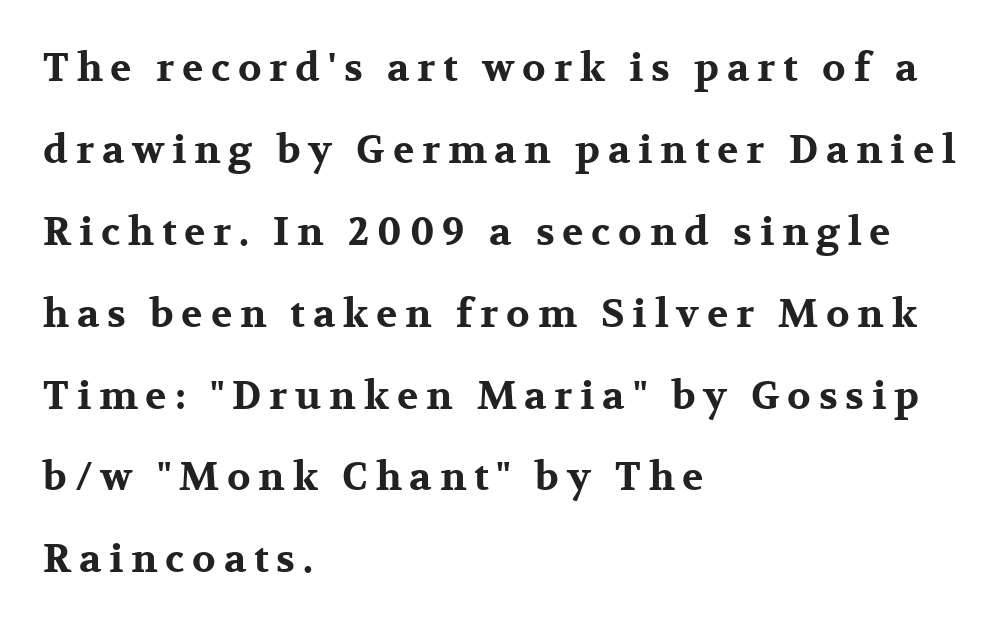
{"serif": "yes", "italic": "no", "bold": "yes", "weight": "bold", "width": "wide", "stroke_contrast": "medium", "x_height": "medium", "monospaced": "no", "underline": "no", "align": "left", "line_spacing": "loose", "line_spacing_ratio": 2.1, "letter_spacing": "wide", "letter_spacing_em": 0.2, "glyph_px": 39}
